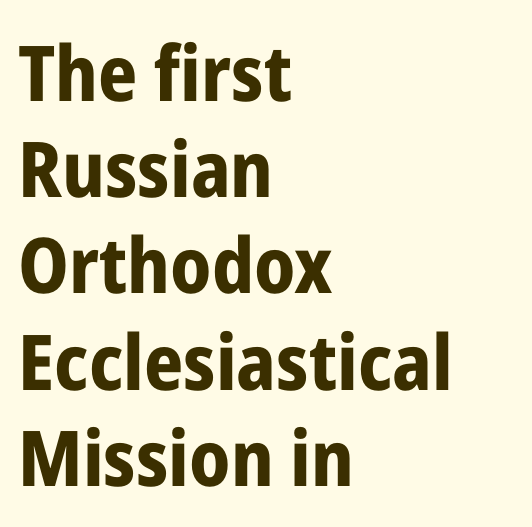
The image shows 77 px bold, condensed sans-serif type, upright; set left-aligned, normal line spacing (1.25x), normal letter spacing, not underlined; low stroke contrast and a medium x-height.
